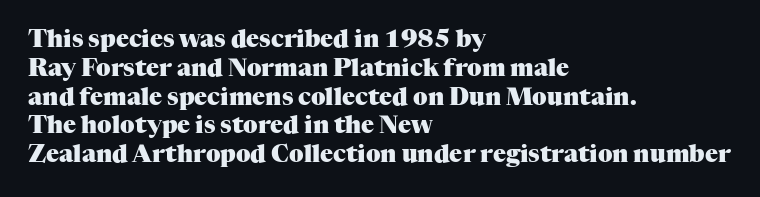
The image shows 24 px bold type, upright; set left-aligned, line spacing 1.2x, normal letter spacing, not underlined.
